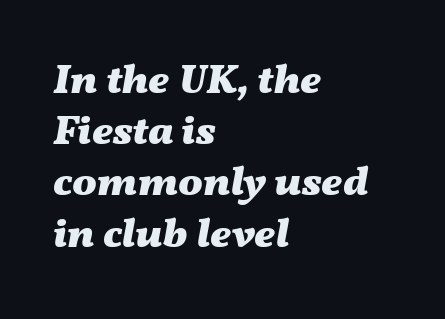
The image shows 41 px heavy, wide type, italic (leaning right); set left-aligned, normal line spacing (1.25x), normal letter spacing, not underlined; medium stroke contrast and a medium x-height.
